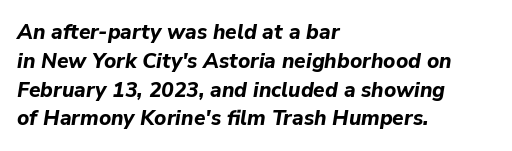
Q: Is the text bold? A: Yes.
Q: Is the text italic (slanted)? A: Yes, it leans right by about 9 degrees.
Q: Is the text underlined? A: No.
Q: How is the paragraph aligned? A: Left-aligned.
Q: Is the spacing between letters normal or unusually wide? A: Normal.
Q: Is the spacing between lines tight, normal or loose? A: Normal.
